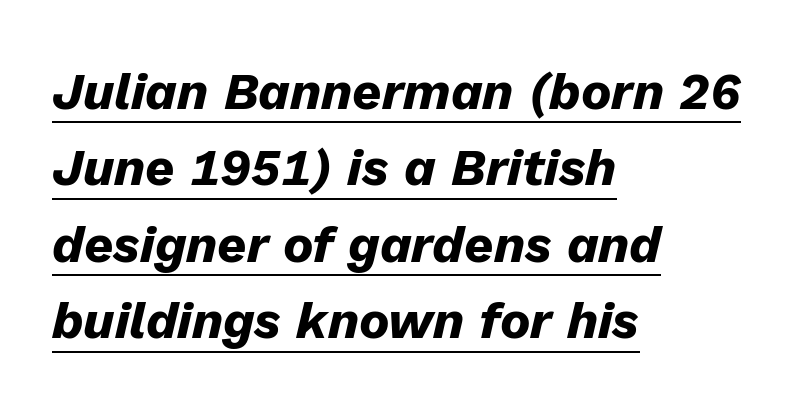
{"italic": "yes", "lean": "right", "slant_degrees": 13, "bold": "yes", "weight": "heavy", "width": "normal", "stroke_contrast": "low", "x_height": "medium", "monospaced": "no", "underline": "yes", "align": "left", "line_spacing": "normal", "line_spacing_ratio": 1.5, "letter_spacing": "normal", "letter_spacing_em": 0.0, "glyph_px": 51}
